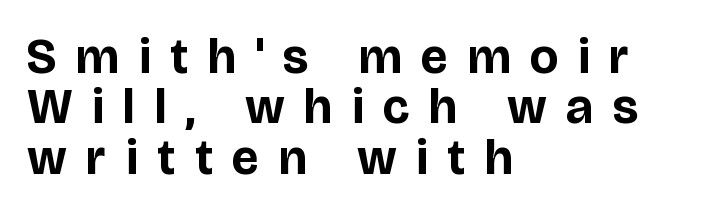
Q: Is the text bold? A: Yes.
Q: Is the text italic (slanted)? A: No, it is upright.
Q: Is the typeface a serif or a sans-serif typeface? A: Sans-serif.
Q: Is the text underlined? A: No.
Q: How is the paragraph aligned? A: Left-aligned.
Q: Is the spacing between letters normal or unusually wide? A: Unusually wide.
Q: Is the spacing between lines tight, normal or loose? A: Tight.
Q: Width (condensed, normal, or wide)? A: Normal.
Q: Stroke contrast? A: Low.
Q: x-height? A: Large.
Q: Monospaced? A: No.
